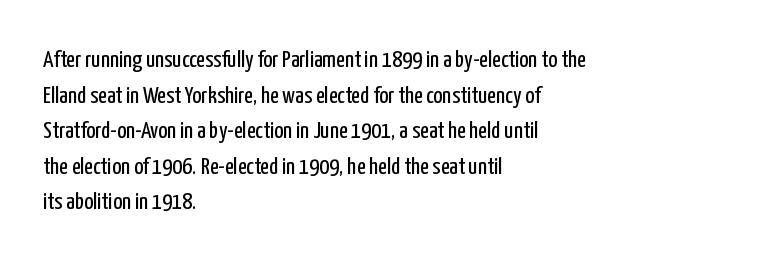
The image shows 24 px text type, upright; set left-aligned, normal line spacing (1.48x), normal letter spacing, not underlined.
